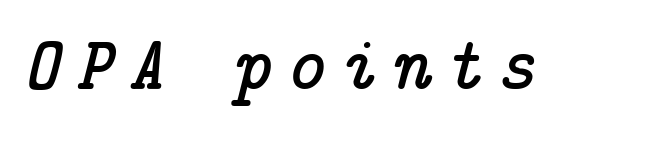
Q: Is the text italic (slanted)? A: Yes, it leans right by about 14 degrees.
Q: Is the typeface a serif or a sans-serif typeface? A: Serif.
Q: Is the text underlined? A: No.
Q: Width (condensed, normal, or wide)? A: Normal.
Q: Stroke contrast? A: Low.
Q: x-height? A: Medium.
